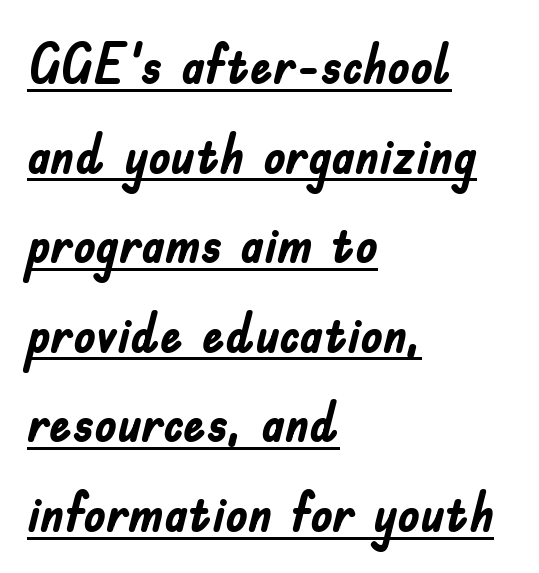
What decoration does the sample have? An underline. Reading down the column, the eye jumps a familiar distance to each next line. Compared with an ordinary text face, these strokes are far heavier — a full bold.
